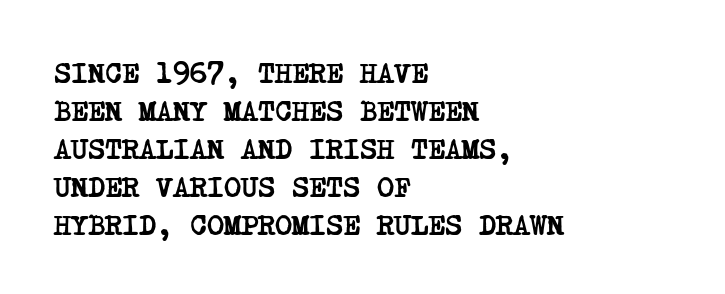
Line spacing here is normal. A serif font was chosen for this passage. The paragraph has a hard left edge and a soft right edge. Check the space under the baseline: it is left empty. Weight check: bold — yes, fully. Between one letter and the next there's only the usual sliver of space.
